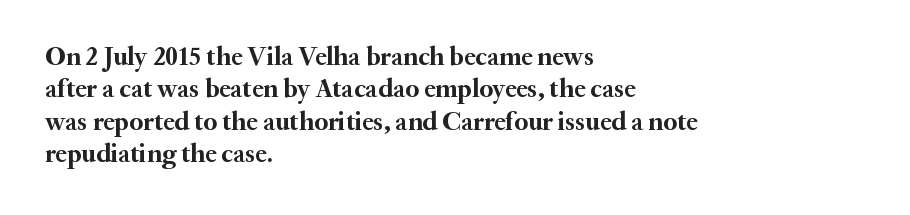
{"italic": "no", "bold": "yes", "underline": "no", "align": "left", "line_spacing": "normal", "line_spacing_ratio": 1.25, "letter_spacing": "normal", "letter_spacing_em": 0.0, "glyph_px": 26}
